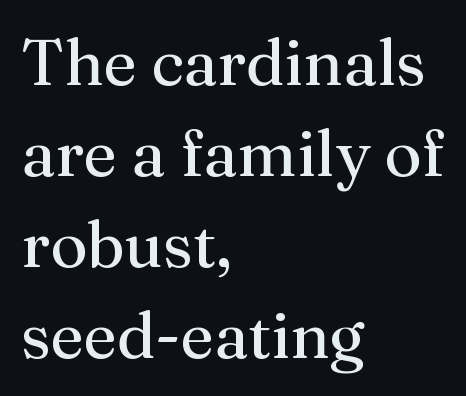
The image shows 65 px regular-weight serif type, upright; set left-aligned, normal line spacing (1.4x), normal letter spacing, not underlined; medium stroke contrast and a medium x-height.
